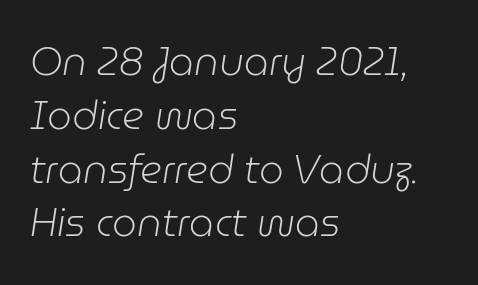
The image shows 39 px light type, italic (leaning right); set left-aligned, normal line spacing (1.38x), normal letter spacing, not underlined; low stroke contrast and a medium x-height.
